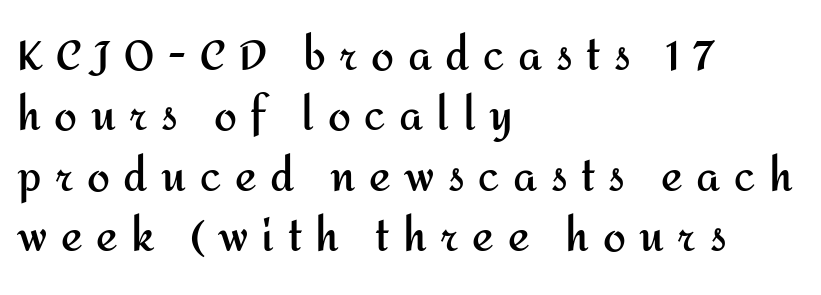
The letters stand upright; this is a roman face. A classic flush-left, rag-right setting is used for this passage. The face used here is rendered with a markedly widened letterfit. A typesetter would call this leading conventional body-copy spacing. Unmarked baselines from the first word to the last. The passage shown is typed in a proportional face where columns would drift.
